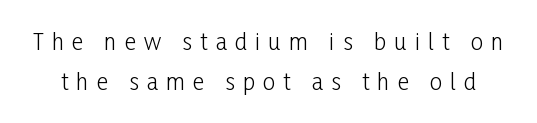
Q: Is the text bold? A: No.
Q: Is the text italic (slanted)? A: No, it is upright.
Q: Is the text underlined? A: No.
Q: Is the spacing between letters normal or unusually wide? A: Unusually wide.
